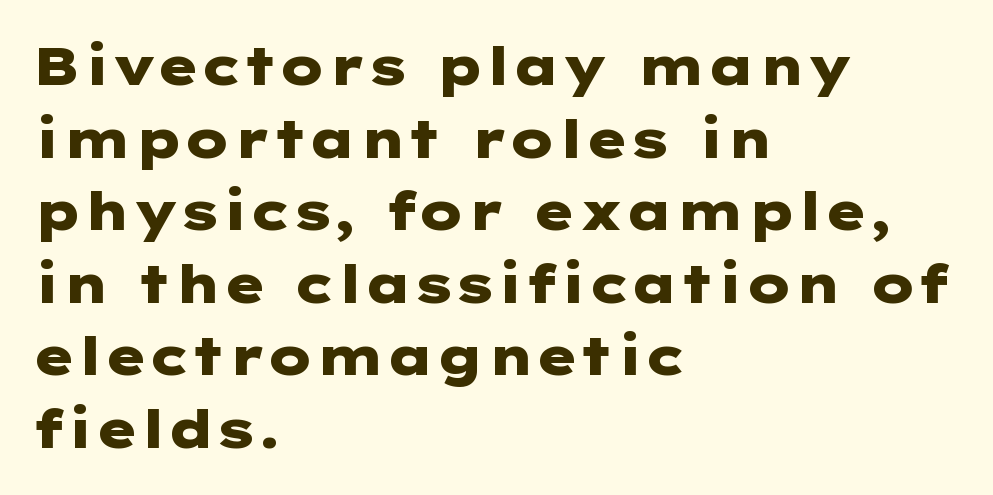
Q: Is the text bold? A: Yes.
Q: Is the text italic (slanted)? A: No, it is upright.
Q: Is the typeface a serif or a sans-serif typeface? A: Sans-serif.
Q: Is the text underlined? A: No.
Q: How is the paragraph aligned? A: Left-aligned.
Q: Is the spacing between letters normal or unusually wide? A: Normal.
Q: Is the spacing between lines tight, normal or loose? A: Normal.
Q: Width (condensed, normal, or wide)? A: Wide.
Q: Stroke contrast? A: Low.
Q: x-height? A: Medium.
